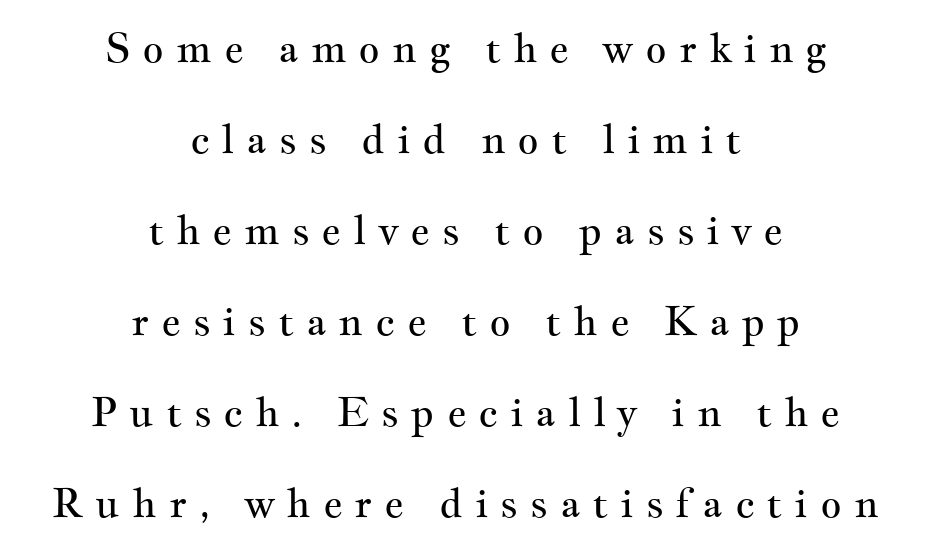
The image shows 41 px regular-weight, wide serif type, upright; set centered, loose line spacing (2.22x), unusually wide letter spacing (+0.29 em), not underlined; medium stroke contrast and a small x-height.
